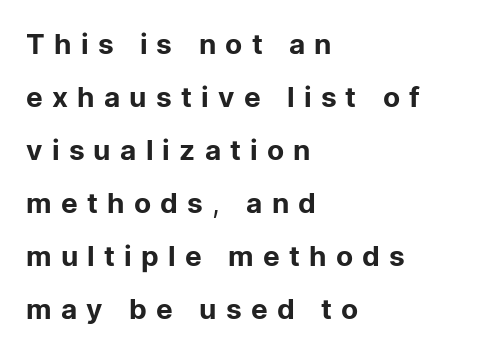
When letters stand straight like this, we call the style roman or upright. The baseline area is clear. This is sans-serif lettering, the kind often seen on screens and signage. These lines have a slow, spaced-out rhythm from letter to letter. These lines are rendered in a variable-pitch font. Alignment: flush left.
